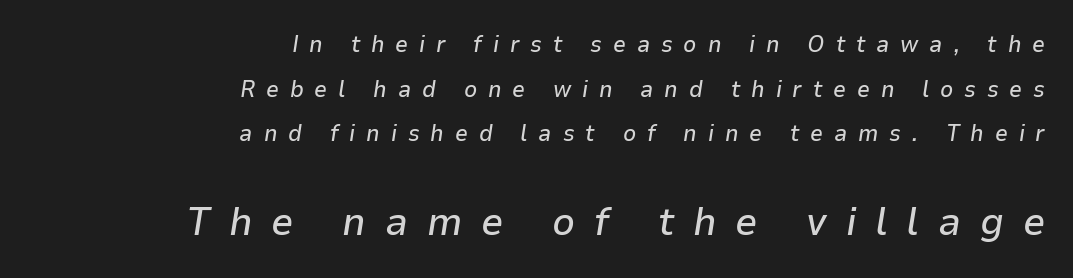
The image shows 40 px text type, italic (leaning right); set right-aligned, loose line spacing (1.94x), unusually wide letter spacing (+0.47 em), not underlined; the second (bottom) block is 1.74x larger; low stroke contrast and a medium x-height.
